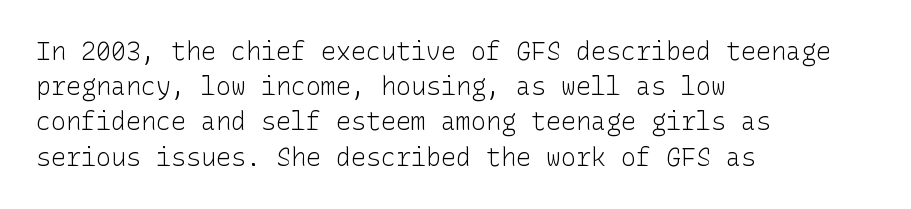
Weight: not bold — regular or lighter. Summary of vertical rhythm: regular, with standard interline spacing. Italic? Not at all — the glyphs are vertical. Words appear dense and cohesive because spacing is normal. Glance below the letters and you will spot only blank space.
